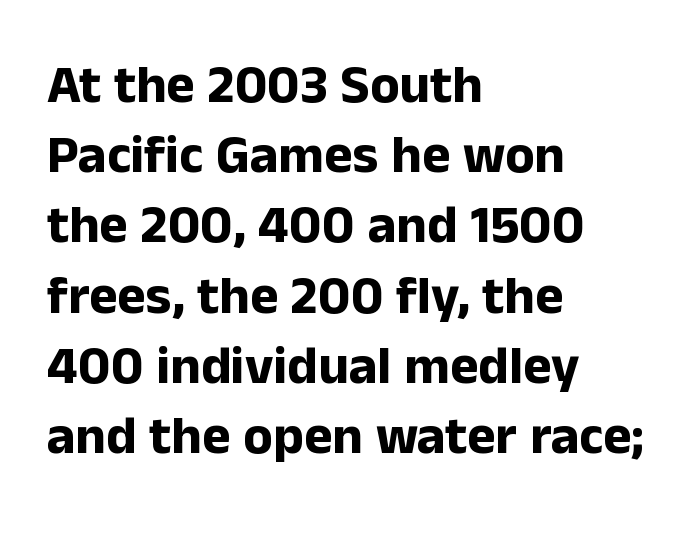
{"serif": "no", "italic": "no", "bold": "yes", "weight": "bold", "width": "normal", "stroke_contrast": "low", "x_height": "medium", "monospaced": "no", "underline": "no", "align": "left", "line_spacing": "normal", "line_spacing_ratio": 1.3, "letter_spacing": "normal", "letter_spacing_em": 0.0, "glyph_px": 54}
